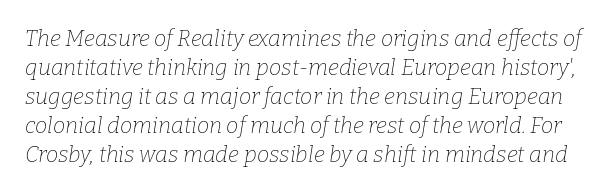
{"italic": "yes", "lean": "right", "slant_degrees": 9, "bold": "no", "underline": "no", "line_spacing": "normal", "line_spacing_ratio": 1.32, "letter_spacing": "normal", "letter_spacing_em": 0.0, "glyph_px": 22}
